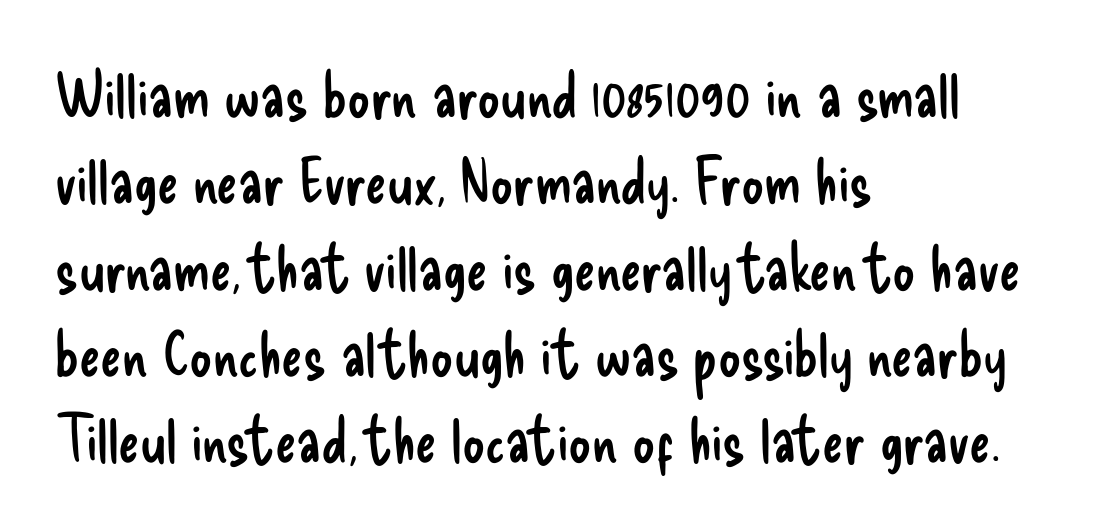
The image shows 63 px regular-weight, condensed sans-serif type, upright; set left-aligned, normal line spacing (1.37x), normal letter spacing, not underlined; low stroke contrast and a small x-height.
